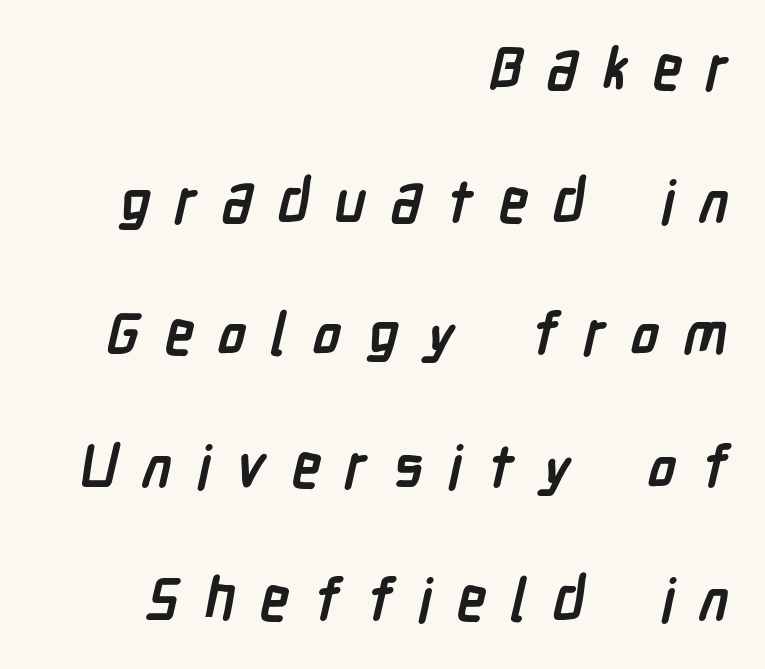
Q: Is the text bold? A: Yes.
Q: Is the typeface a serif or a sans-serif typeface? A: Sans-serif.
Q: Is the text underlined? A: No.
Q: How is the paragraph aligned? A: Right-aligned.
Q: Is the spacing between letters normal or unusually wide? A: Unusually wide.
Q: Is the spacing between lines tight, normal or loose? A: Loose.
Q: Width (condensed, normal, or wide)? A: Condensed.
Q: Stroke contrast? A: Low.
Q: x-height? A: Medium.
Q: Monospaced? A: No.
